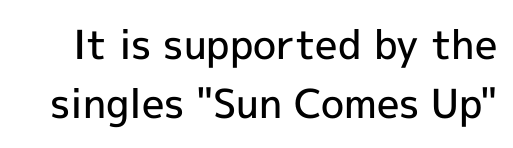
The image shows 40 px semibold sans-serif type, upright; set normal line spacing (1.48x), normal letter spacing, not underlined; a medium x-height.
